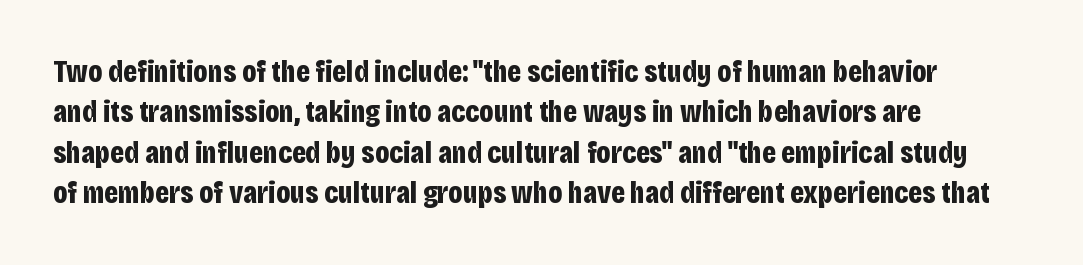
{"serif": "no", "italic": "no", "bold": "yes", "weight": "bold", "width": "condensed", "stroke_contrast": "low", "x_height": "large", "monospaced": "no", "underline": "no", "align": "left", "line_spacing": "normal", "line_spacing_ratio": 1.3, "letter_spacing": "normal", "letter_spacing_em": 0.0, "glyph_px": 31}
